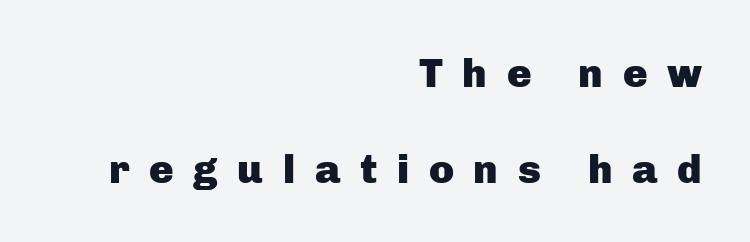
The glyphs in this specimen are sans serif. What weight is shown? A full bold with thick strokes. Alignment: flush right. The line texture is sparse and dotted thanks to wide tracking.
